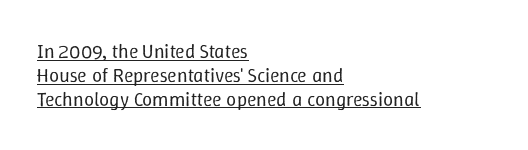
Q: Is the text bold? A: No.
Q: Is the text italic (slanted)? A: No, it is upright.
Q: Is the text underlined? A: Yes.
Q: How is the paragraph aligned? A: Left-aligned.
Q: Is the spacing between letters normal or unusually wide? A: Normal.
